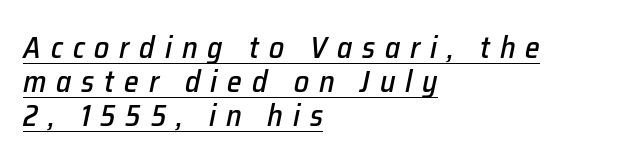
Q: Is the text italic (slanted)? A: Yes, it leans right by about 12 degrees.
Q: Is the text underlined? A: Yes.
Q: How is the paragraph aligned? A: Left-aligned.
Q: Is the spacing between letters normal or unusually wide? A: Unusually wide.
Q: Is the spacing between lines tight, normal or loose? A: Tight.
Q: Width (condensed, normal, or wide)? A: Normal.
Q: Stroke contrast? A: Low.
Q: x-height? A: Medium.
Q: Monospaced? A: No.
